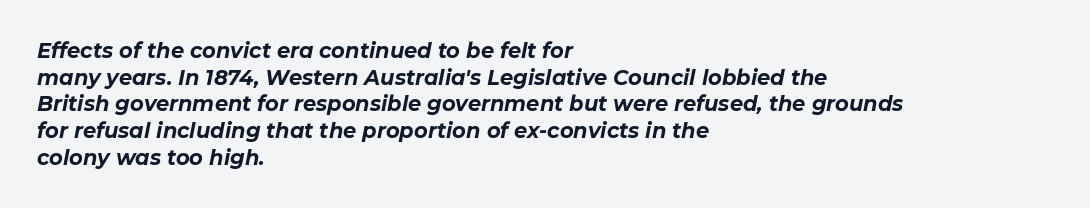
Q: Is the text bold? A: Yes.
Q: Is the text italic (slanted)? A: Yes, it leans right by about 11 degrees.
Q: Is the text underlined? A: No.
Q: How is the paragraph aligned? A: Left-aligned.
Q: Is the spacing between letters normal or unusually wide? A: Normal.
Q: Is the spacing between lines tight, normal or loose? A: Normal.
